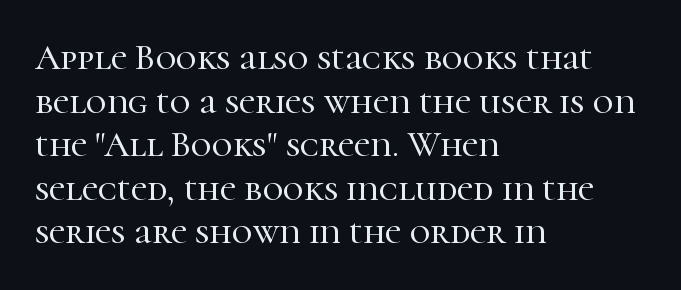
The image shows 36 px serif type, upright; set left-aligned, line spacing 1.21x, normal letter spacing, not underlined; high stroke contrast and a medium x-height.
